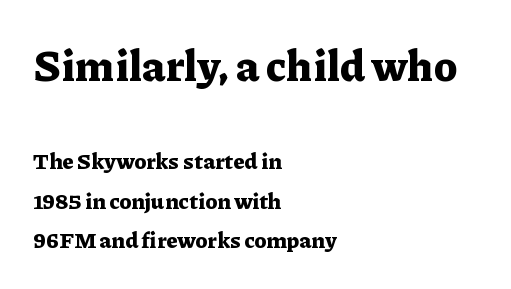
The image shows 43 px bold serif type, upright; set left-aligned, line spacing 1.79x, normal letter spacing, not underlined; the first (top) block is 1.95x larger; low stroke contrast and a medium x-height.
